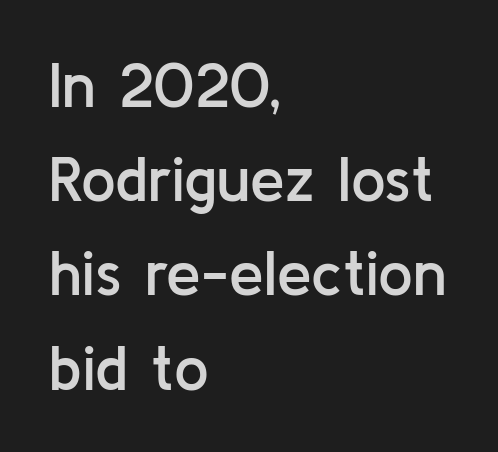
Q: Is the text bold? A: Semi-bold.
Q: Is the text italic (slanted)? A: No, it is upright.
Q: Is the typeface a serif or a sans-serif typeface? A: Sans-serif.
Q: Is the text underlined? A: No.
Q: How is the paragraph aligned? A: Left-aligned.
Q: Is the spacing between letters normal or unusually wide? A: Normal.
Q: Is the spacing between lines tight, normal or loose? A: Normal.
Q: Width (condensed, normal, or wide)? A: Normal.
Q: Stroke contrast? A: Low.
Q: x-height? A: Medium.
Q: Monospaced? A: No.
